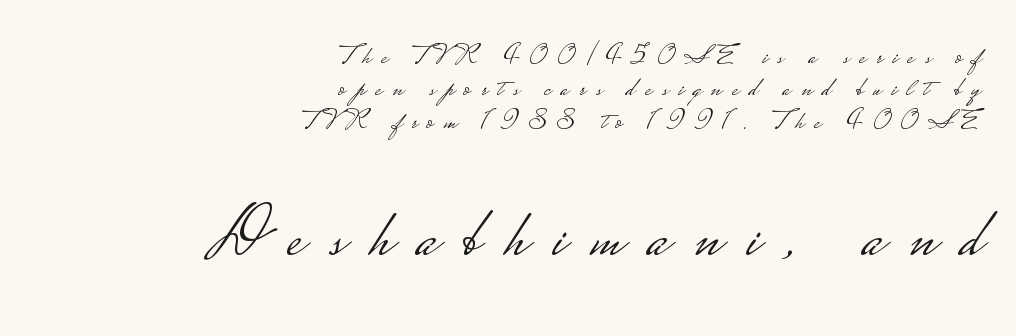
Q: Is the text bold? A: No.
Q: Is the text italic (slanted)? A: Yes.
Q: Is the typeface a serif or a sans-serif typeface? A: Sans-serif.
Q: Is the text underlined? A: No.
Q: How is the paragraph aligned? A: Right-aligned.
Q: Is the spacing between letters normal or unusually wide? A: Unusually wide.
Q: Which block of text is set in a larger size, the first (top) or the second (bottom)? A: The second (bottom) one.
Q: Width (condensed, normal, or wide)? A: Wide.
Q: Stroke contrast? A: Low.
Q: Monospaced? A: No.
